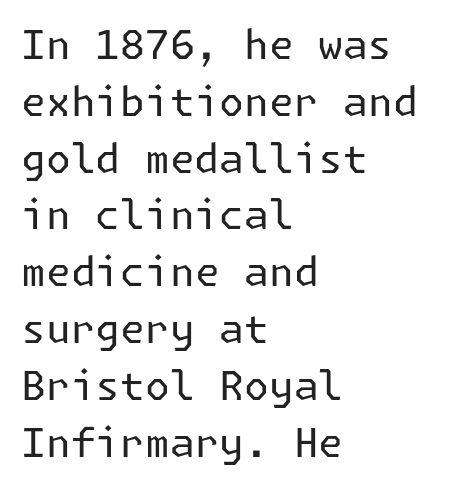
Decoration check: the copy has no underline. What stands out about the letter spacing? Nothing — it is the standard amount. The font is comparable to plain body text, perhaps lighter. Rows of type keep a routine distance in the vertical direction. Layout note: lines flush left. Tall strokes in this sample are plumb rather than angled.
